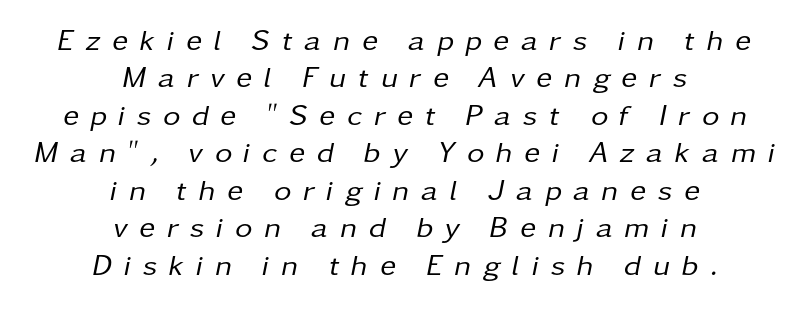
The image shows 30 px regular-weight type, italic (leaning right); set centered, normal line spacing (1.25x), unusually wide letter spacing (+0.39 em), not underlined; low stroke contrast and a medium x-height.
